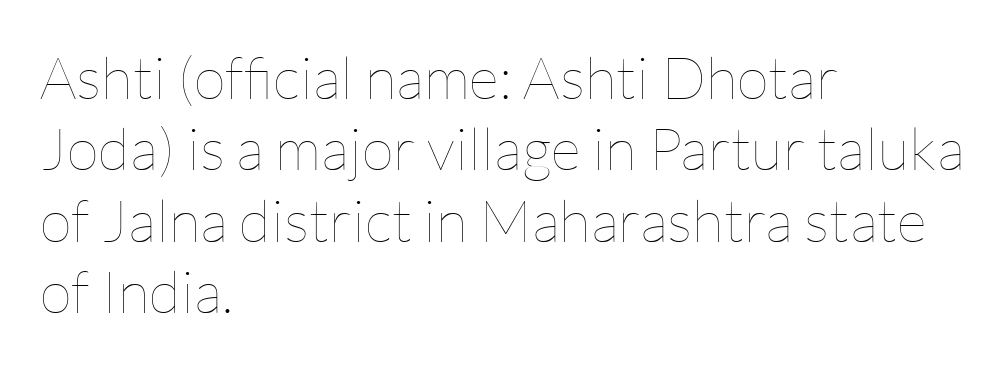
Summary of weight: not heavy and not bold. The tracking reads as untouched default to a designer's eye. The typography opts for an upright posture over an oblique one. Spacing verdict: proportional, widths tailored to each character. Plain, unruled lines of type. The compositor pushed each line to the left boundary.
